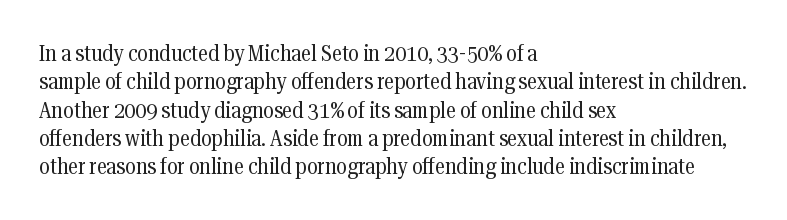
The image shows 23 px text type, upright; set left-aligned, line spacing 1.23x, normal letter spacing, not underlined.
